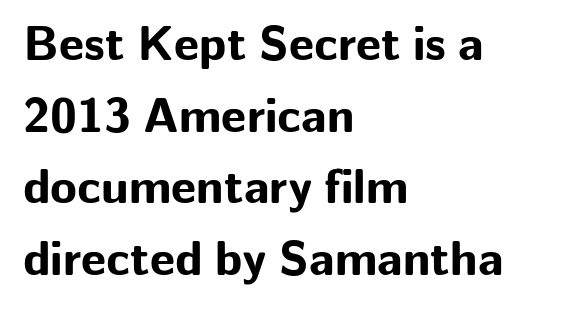
{"serif": "no", "italic": "no", "bold": "yes", "weight": "bold", "width": "normal", "stroke_contrast": "low", "x_height": "medium", "monospaced": "no", "underline": "no", "align": "left", "line_spacing": "normal", "line_spacing_ratio": 1.46, "letter_spacing": "normal", "letter_spacing_em": 0.0, "glyph_px": 49}
